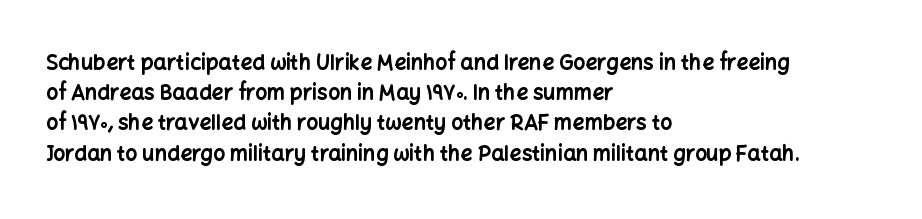
Q: Is the text bold? A: Yes.
Q: Is the text italic (slanted)? A: No, it is upright.
Q: Is the text underlined? A: No.
Q: How is the paragraph aligned? A: Left-aligned.
Q: Is the spacing between letters normal or unusually wide? A: Normal.
Q: Is the spacing between lines tight, normal or loose? A: Normal.
